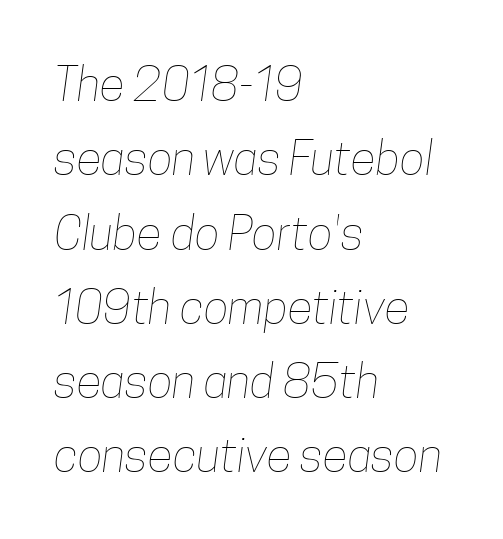
The letters advance in unequal steps, a hallmark of proportional type. This block has exactly the height ordinary leading produces. This rendering uses left alignment, leaving the right contour irregular. Tracking value appears to be zero — textbook default spacing. Quick note: underline off. The letterforms sit at book weight or below.
